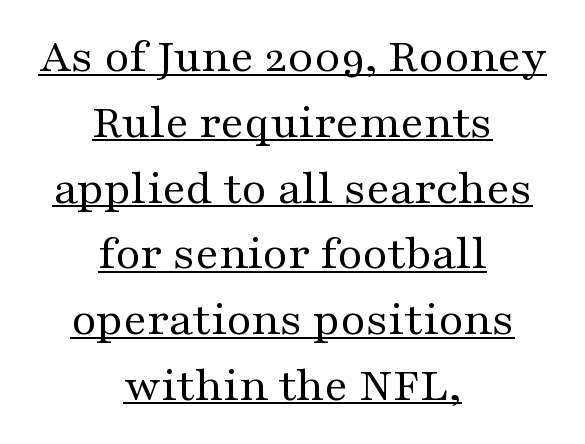
Q: Is the text bold? A: No.
Q: Is the text italic (slanted)? A: No, it is upright.
Q: Is the typeface a serif or a sans-serif typeface? A: Serif.
Q: Is the text underlined? A: Yes.
Q: How is the paragraph aligned? A: Centered.
Q: Is the spacing between letters normal or unusually wide? A: Normal.
Q: Is the spacing between lines tight, normal or loose? A: Normal.
Q: Width (condensed, normal, or wide)? A: Wide.
Q: Stroke contrast? A: Medium.
Q: x-height? A: Medium.
Q: Monospaced? A: No.
